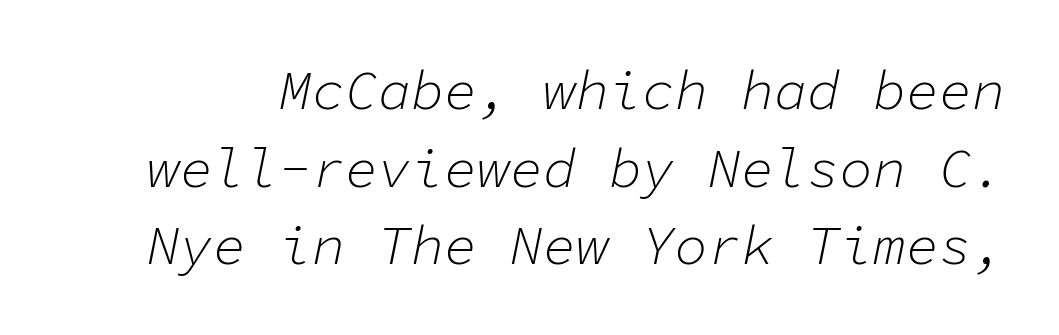
{"italic": "yes", "lean": "right", "slant_degrees": 11, "bold": "no", "weight": "light", "width": "normal", "stroke_contrast": "low", "x_height": "medium", "monospaced": "yes", "underline": "no", "line_spacing": "normal", "line_spacing_ratio": 1.41, "letter_spacing": "normal", "letter_spacing_em": 0.0, "glyph_px": 55}
